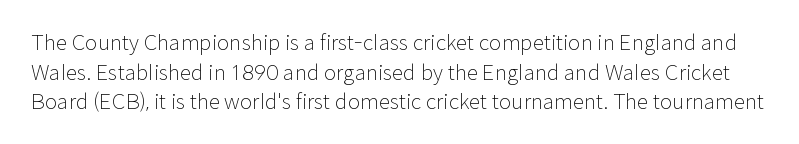
Q: Is the text bold? A: No.
Q: Is the text italic (slanted)? A: No, it is upright.
Q: Is the text underlined? A: No.
Q: Is the spacing between letters normal or unusually wide? A: Normal.
Q: Is the spacing between lines tight, normal or loose? A: Normal.
